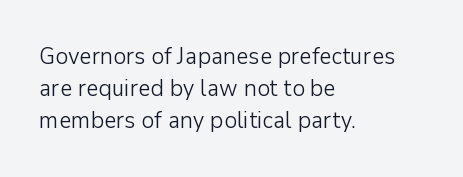
The image shows 24 px text type, upright; set left-aligned, normal line spacing (1.34x), normal letter spacing, not underlined.
